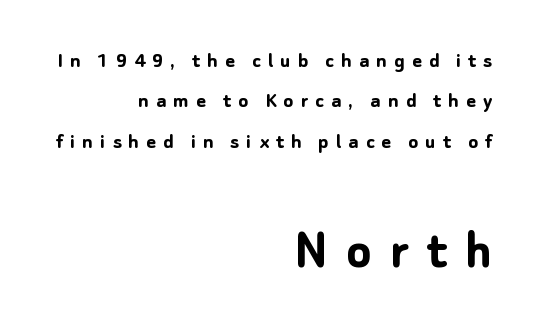
The image shows 58 px semibold sans-serif type, upright; set right-aligned, line spacing 1.76x, unusually wide letter spacing (+0.31 em), not underlined; the second (bottom) block is 2.52x larger; low stroke contrast and a medium x-height.
